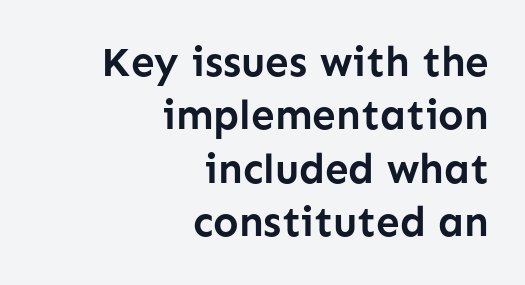
The rendering uses a moderate line-height, typical for paragraphs. Nothing unusual about the tracking: characters are spaced as the font intends. I'd call this a sans setting — the letters go barefoot. The letters are bold, with thick, heavy strokes.
